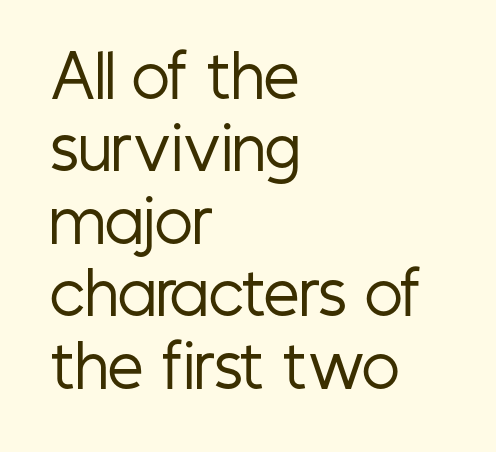
{"serif": "no", "italic": "no", "bold": "no", "weight": "regular", "width": "condensed", "stroke_contrast": "low", "x_height": "medium", "monospaced": "no", "underline": "no", "align": "left", "line_spacing": "normal", "line_spacing_ratio": 1.27, "letter_spacing": "normal", "letter_spacing_em": 0.0, "glyph_px": 57}
